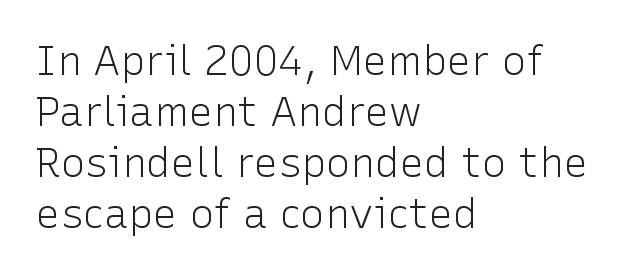
Q: Is the text bold? A: No.
Q: Is the text italic (slanted)? A: No, it is upright.
Q: Is the typeface a serif or a sans-serif typeface? A: Sans-serif.
Q: Is the text underlined? A: No.
Q: How is the paragraph aligned? A: Left-aligned.
Q: Is the spacing between letters normal or unusually wide? A: Normal.
Q: Width (condensed, normal, or wide)? A: Normal.
Q: Stroke contrast? A: Low.
Q: x-height? A: Medium.
Q: Monospaced? A: No.
